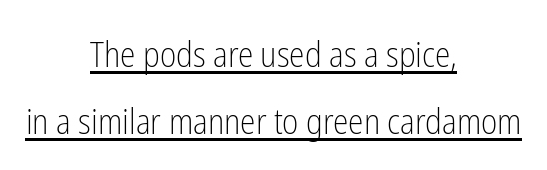
The image shows 35 px light, condensed sans-serif type, upright; set centered, loose line spacing (1.91x), normal letter spacing, underlined; low stroke contrast and a medium x-height.
